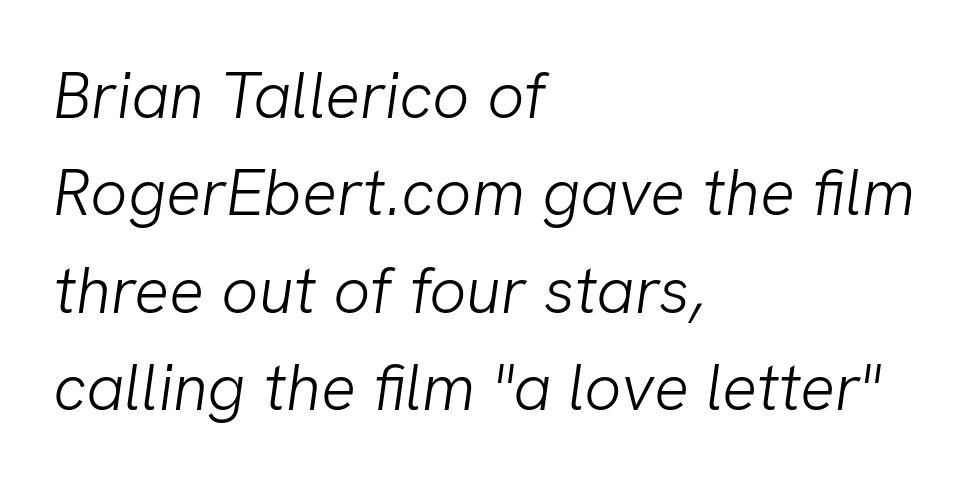
The image shows 65 px light sans-serif type; set left-aligned, normal line spacing (1.5x), normal letter spacing, not underlined; low stroke contrast and a medium x-height.
